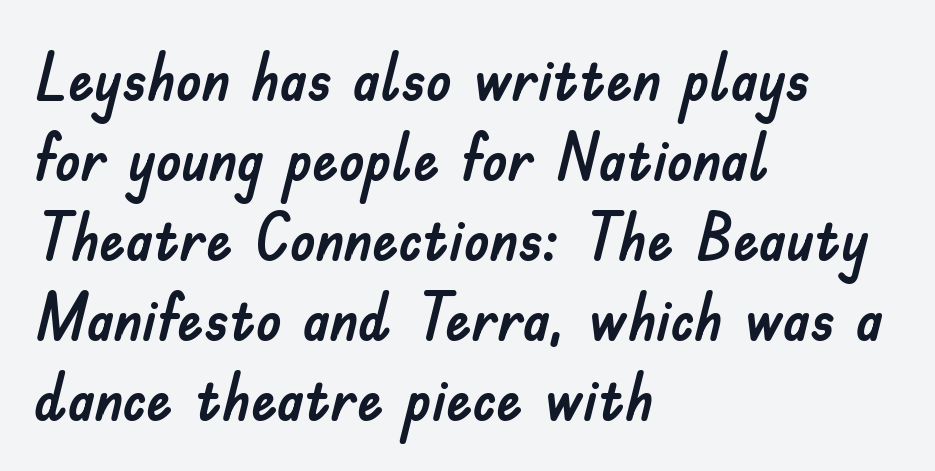
The image shows 65 px sans-serif type; set left-aligned, line spacing 1.23x, normal letter spacing, not underlined; low stroke contrast and a small x-height.
